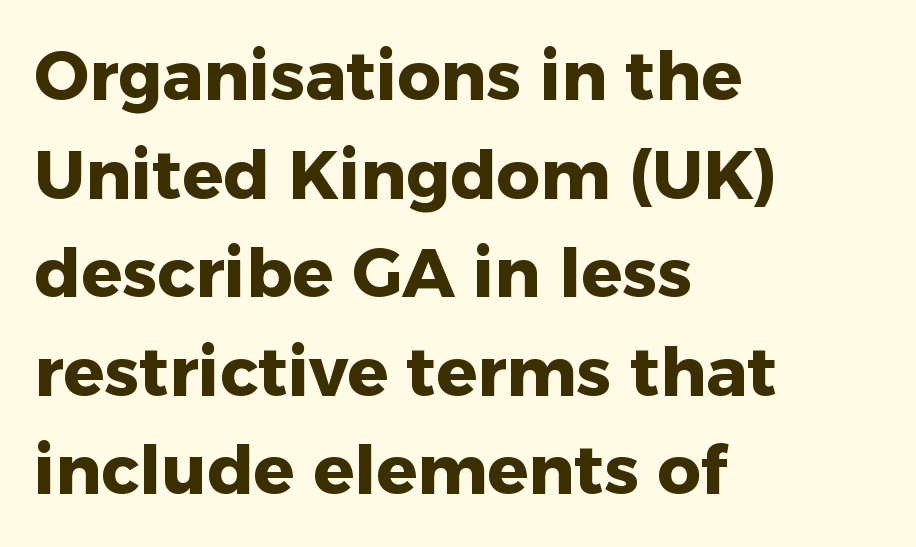
{"serif": "no", "italic": "no", "bold": "yes", "weight": "heavy", "width": "normal", "stroke_contrast": "low", "x_height": "medium", "monospaced": "no", "underline": "no", "align": "left", "line_spacing": "normal", "line_spacing_ratio": 1.45, "letter_spacing": "normal", "letter_spacing_em": 0.0, "glyph_px": 68}
